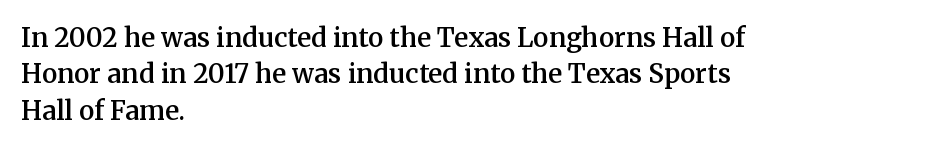
{"italic": "no", "bold": "semi", "underline": "no", "align": "left", "line_spacing": "normal", "line_spacing_ratio": 1.4, "letter_spacing": "normal", "letter_spacing_em": 0.0, "glyph_px": 26}
